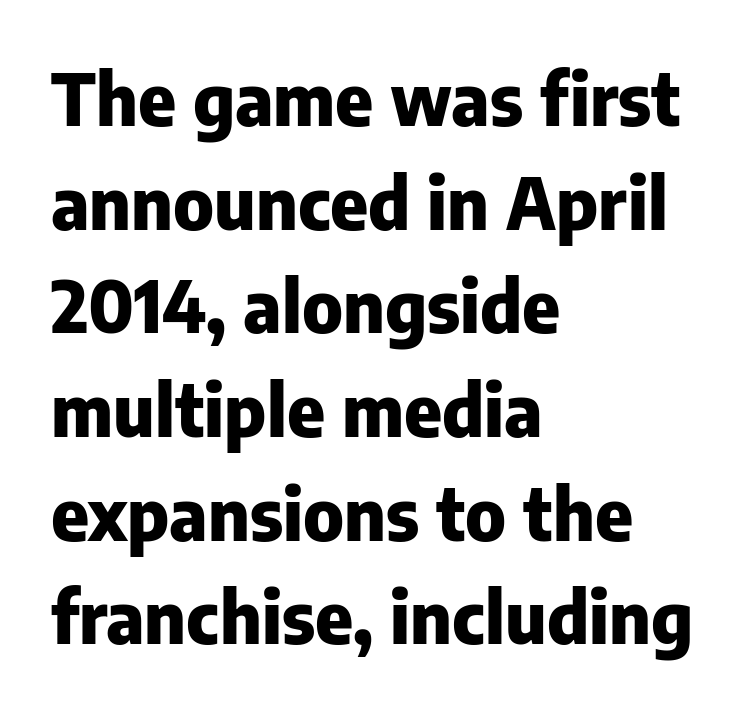
The image shows 72 px heavy sans-serif type, upright; set left-aligned, normal line spacing (1.44x), normal letter spacing, not underlined; low stroke contrast and a medium x-height.
